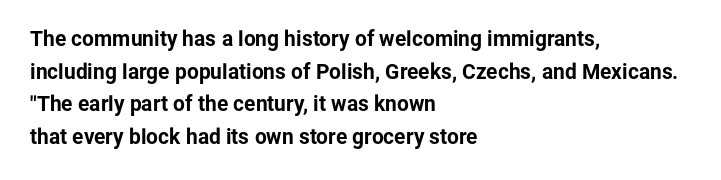
Q: Is the text bold? A: Yes.
Q: Is the text italic (slanted)? A: No, it is upright.
Q: Is the text underlined? A: No.
Q: How is the paragraph aligned? A: Left-aligned.
Q: Is the spacing between letters normal or unusually wide? A: Normal.
Q: Is the spacing between lines tight, normal or loose? A: Normal.
